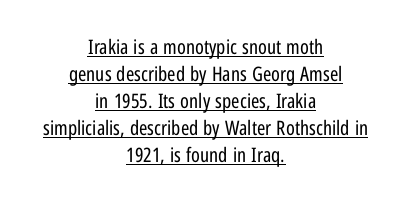
Each word holds together tightly as a unit, with standard inter-letter gaps. Somebody hit Ctrl+U on this one — the words are underlined. The paragraph has two soft edges and a firm central axis. The leading is moderate, giving the passage an even texture. The characters are drawn with everyday or finer stroke widths.
